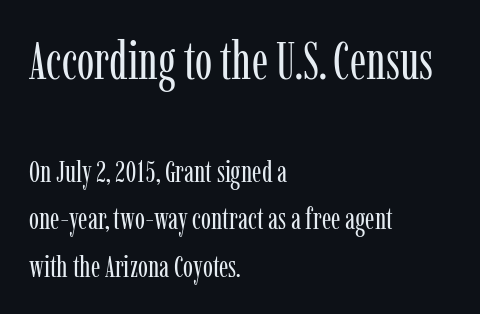
These lines are set flush left with a ragged right edge. Counters stay open thanks to moderate or lighter strokes. Is the letter spacing exaggerated? No — it looks like the ordinary default. This rendering employs a face with finishing strokes, i.e., a serif.
